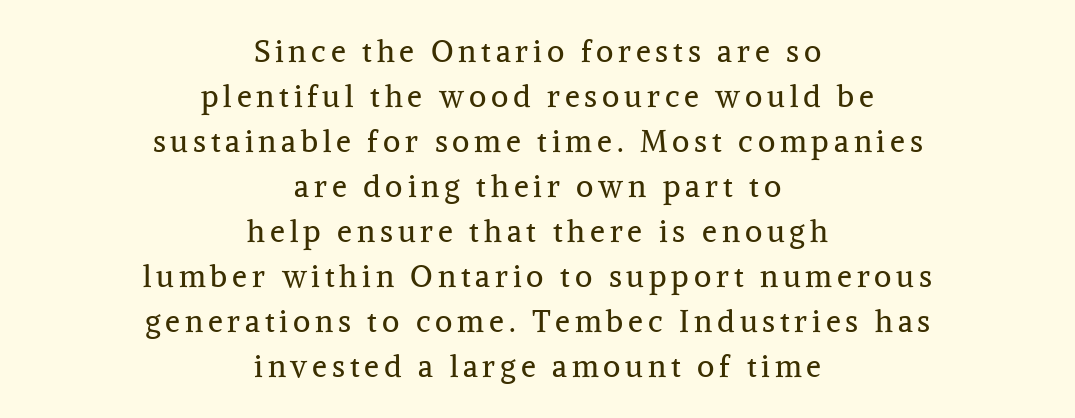
Q: Is the text bold? A: No.
Q: Is the text italic (slanted)? A: No, it is upright.
Q: Is the typeface a serif or a sans-serif typeface? A: Serif.
Q: Is the text underlined? A: No.
Q: How is the paragraph aligned? A: Centered.
Q: Is the spacing between lines tight, normal or loose? A: Normal.
Q: Width (condensed, normal, or wide)? A: Normal.
Q: Stroke contrast? A: Medium.
Q: x-height? A: Medium.
Q: Monospaced? A: No.
